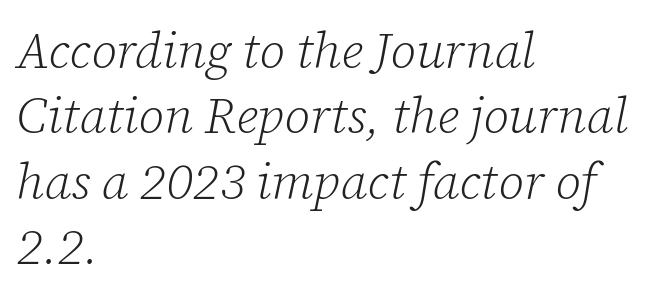
{"serif": "yes", "italic": "yes", "lean": "right", "slant_degrees": 12, "bold": "no", "weight": "light", "width": "normal", "stroke_contrast": "low", "x_height": "medium", "monospaced": "no", "underline": "no", "align": "left", "line_spacing": "normal", "line_spacing_ratio": 1.31, "letter_spacing": "normal", "letter_spacing_em": 0.0, "glyph_px": 50}
